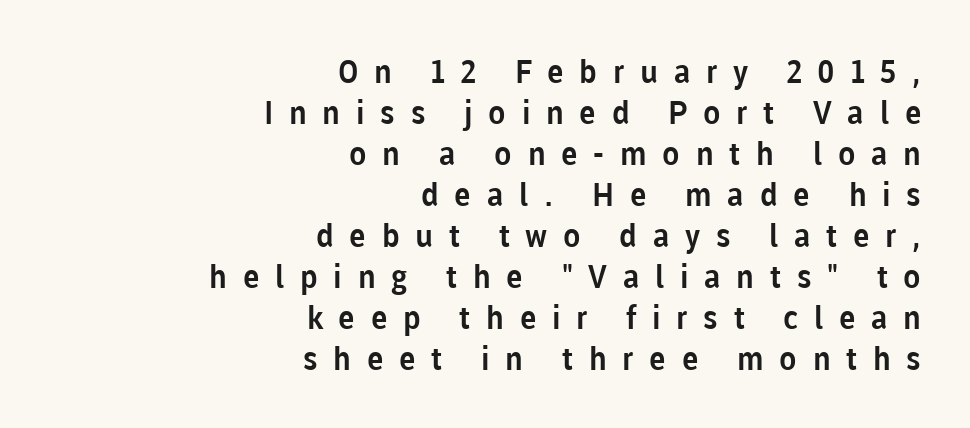
The image shows 32 px sans-serif type, upright; set right-aligned, normal line spacing (1.28x), unusually wide letter spacing (+0.49 em), not underlined; low stroke contrast and a medium x-height.
